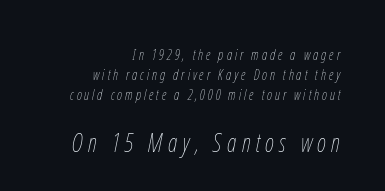
{"italic": "yes", "lean": "right", "slant_degrees": 12, "bold": "no", "underline": "no", "align": "right", "line_spacing": "normal", "line_spacing_ratio": 1.43, "letter_spacing": "wide", "letter_spacing_em": 0.21, "larger_block": "second", "size_ratio": 1.79, "glyph_px": 25}
